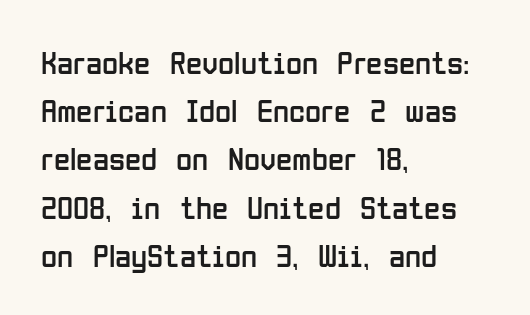
{"serif": "no", "italic": "no", "bold": "no", "weight": "regular", "width": "condensed", "stroke_contrast": "low", "x_height": "medium", "monospaced": "no", "underline": "no", "align": "left", "line_spacing": "normal", "line_spacing_ratio": 1.46, "letter_spacing": "normal", "letter_spacing_em": 0.0, "glyph_px": 33}
